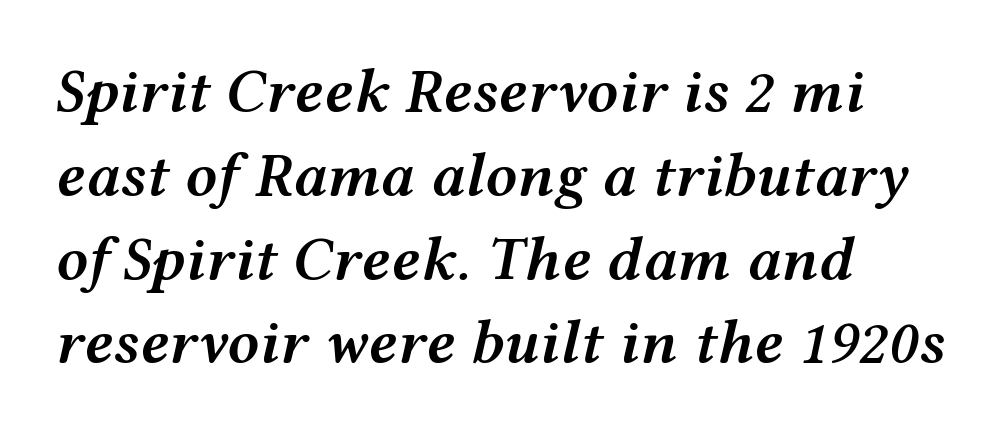
{"italic": "yes", "lean": "right", "slant_degrees": 12, "bold": "semi", "weight": "semibold", "width": "wide", "stroke_contrast": "medium", "x_height": "medium", "monospaced": "no", "underline": "no", "align": "left", "line_spacing": "normal", "line_spacing_ratio": 1.33, "letter_spacing": "normal", "letter_spacing_em": 0.0, "glyph_px": 63}
